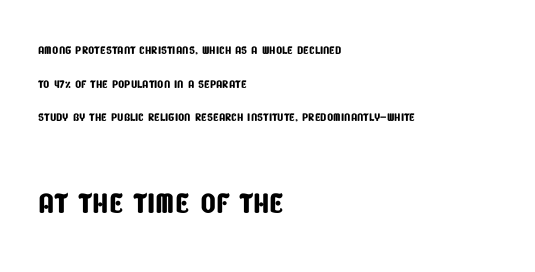
Each letter keeps its own natural width here, so spacing adapts to shape. Unmarked baselines from the first word to the last. The passage shown is typeset with a sans-serif family. Regarding leading, the lines here are spaced well apart. Default kerning and tracking; the words read as compact shapes. The compositor pushed each line to the left boundary.
